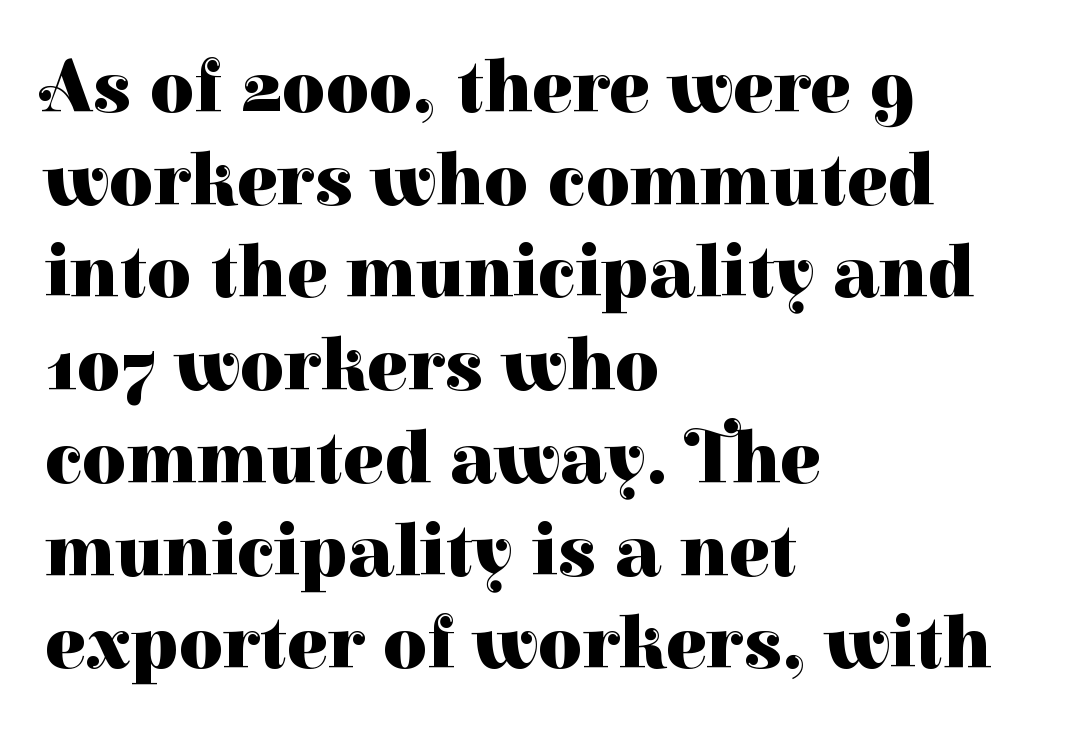
Q: Is the text bold? A: Yes.
Q: Is the text italic (slanted)? A: No, it is upright.
Q: Is the typeface a serif or a sans-serif typeface? A: Serif.
Q: Is the text underlined? A: No.
Q: How is the paragraph aligned? A: Left-aligned.
Q: Is the spacing between letters normal or unusually wide? A: Normal.
Q: Width (condensed, normal, or wide)? A: Normal.
Q: Stroke contrast? A: High.
Q: x-height? A: Medium.
Q: Monospaced? A: No.
